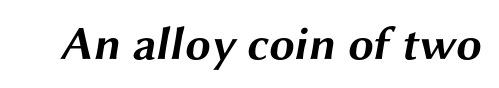
Q: Is the text bold? A: Yes.
Q: Is the typeface a serif or a sans-serif typeface? A: Sans-serif.
Q: Is the text underlined? A: No.
Q: Is the spacing between letters normal or unusually wide? A: Normal.
Q: Width (condensed, normal, or wide)? A: Wide.
Q: Stroke contrast? A: Medium.
Q: x-height? A: Medium.
Q: Monospaced? A: No.
